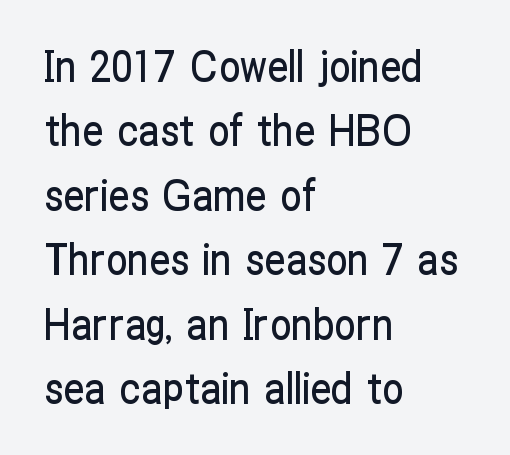
Q: Is the text italic (slanted)? A: No, it is upright.
Q: Is the typeface a serif or a sans-serif typeface? A: Sans-serif.
Q: Is the text underlined? A: No.
Q: How is the paragraph aligned? A: Left-aligned.
Q: Is the spacing between letters normal or unusually wide? A: Normal.
Q: Is the spacing between lines tight, normal or loose? A: Normal.
Q: Width (condensed, normal, or wide)? A: Condensed.
Q: Stroke contrast? A: Low.
Q: x-height? A: Medium.
Q: Monospaced? A: No.
